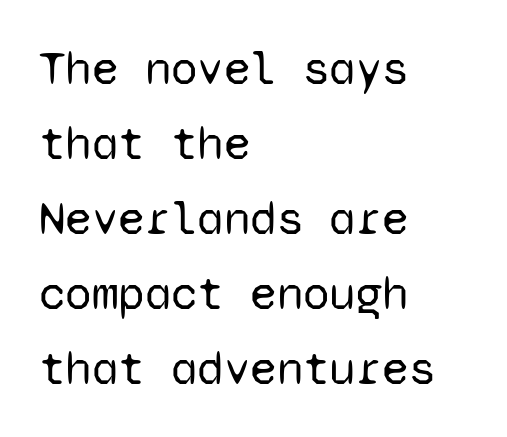
Every character here occupies the same horizontal width, giving the sample a typewriter-like rhythm. Each letter's strokes conclude bluntly, with no projecting serifs. Posture: upright roman. The strip under each line holds only bare page.
